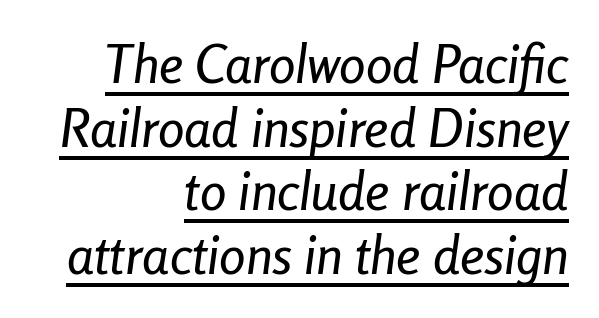
The image shows 53 px condensed type, italic (leaning right); set right-aligned, line spacing 1.2x, normal letter spacing, underlined; low stroke contrast and a medium x-height.
